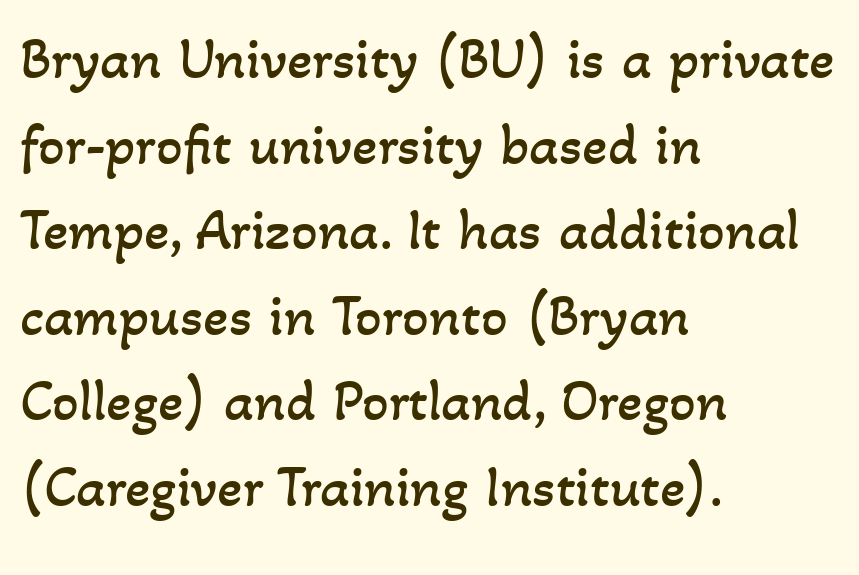
The image shows 59 px regular-weight type; set left-aligned, normal line spacing (1.45x), normal letter spacing, not underlined; low stroke contrast and a small x-height.
